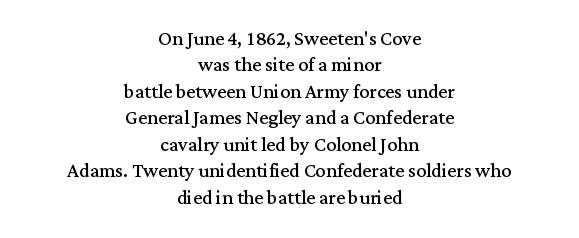
The image shows 25 px text type, upright; set centered, tight line spacing (1.06x), normal letter spacing, not underlined.
